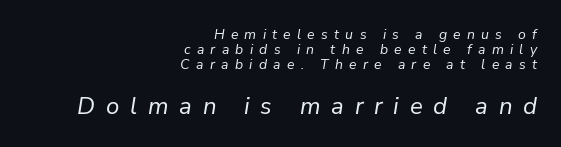
Q: Is the text bold? A: No.
Q: Is the text italic (slanted)? A: Yes, it leans right by about 9 degrees.
Q: Is the text underlined? A: No.
Q: How is the paragraph aligned? A: Right-aligned.
Q: Is the spacing between letters normal or unusually wide? A: Unusually wide.
Q: Is the spacing between lines tight, normal or loose? A: Tight.
Q: Which block of text is set in a larger size, the first (top) or the second (bottom)? A: The second (bottom) one.
